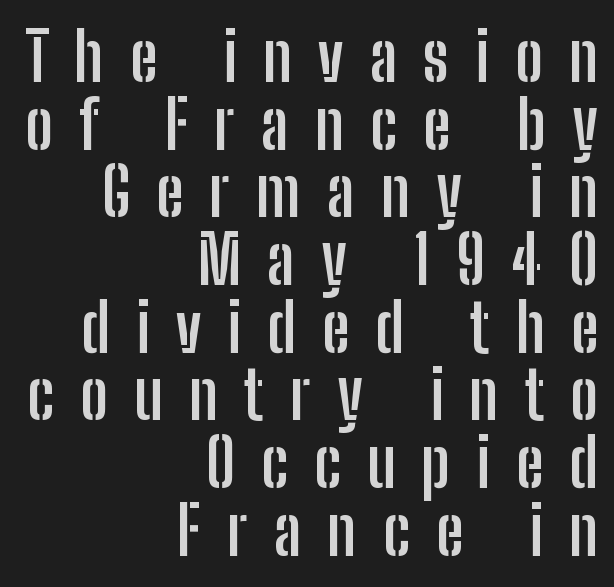
Any mark beneath the type? The region is blank. It's the straight-up-and-down kind of type. Quick note: interline space is minimal. Heft: maximum for text — a bold. Which margin do the lines hug? The right one — the left edge is uneven. Check where the strokes stop: nothing finishes them off — pure sans.
